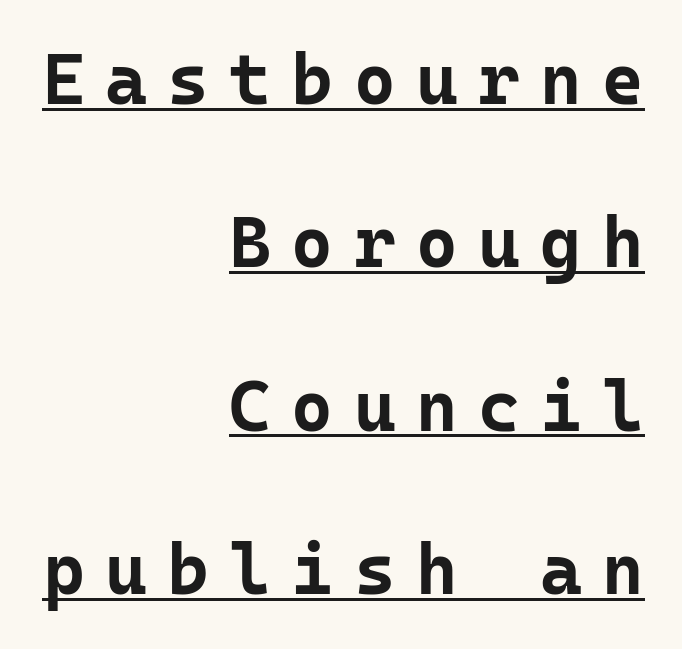
Inter-character spacing is expanded well beyond the font's built-in metrics. This sample is right-justified, so line beginnings fall wherever the words allow. Heavy, bold letterforms. The words here are underlined. The axis of the letterforms is exactly vertical. The vertical gap from one line to the next is large.
